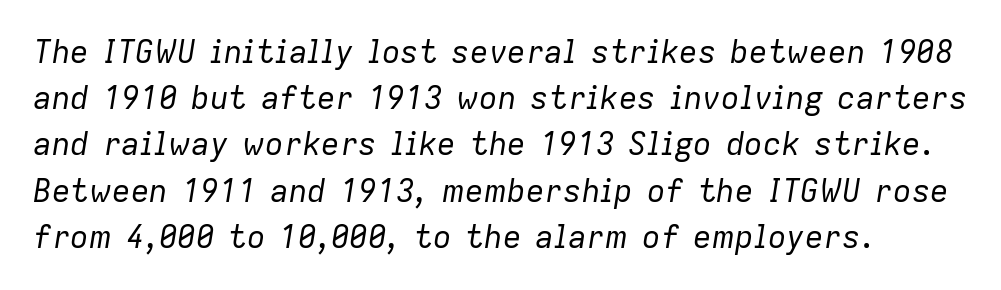
{"italic": "yes", "lean": "right", "slant_degrees": 9, "bold": "no", "weight": "regular", "width": "normal", "stroke_contrast": "low", "x_height": "medium", "monospaced": "no", "underline": "no", "line_spacing": "normal", "line_spacing_ratio": 1.49, "letter_spacing": "normal", "letter_spacing_em": 0.0, "glyph_px": 31}
